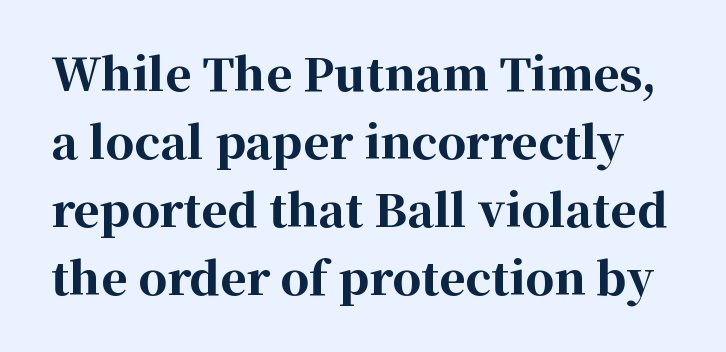
This rendering leaves character spacing at its baseline value. No word sits above an underline. Looks like regular typesetting: each glyph gets only the width it needs. No italicization has been applied; the sample stays upright. Reading down the column, the eye jumps a familiar distance to each next line.
